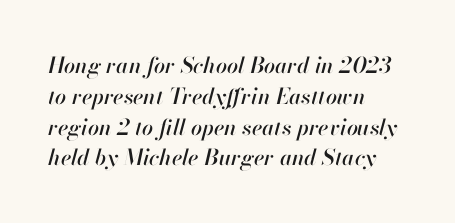
A typesetter would call this leading conventional body-copy spacing. The letterforms sit shoulder to shoulder at normal distance. Casual observation: everything's shoved over to the left. No word sits above an underline. A typesetter would mark this as italic.
